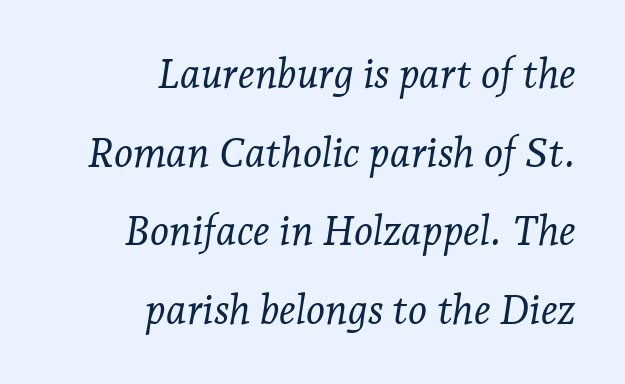
The image shows 41 px light serif type, italic (leaning right); set right-aligned, loose line spacing (1.92x), normal letter spacing, not underlined; low stroke contrast and a medium x-height.
